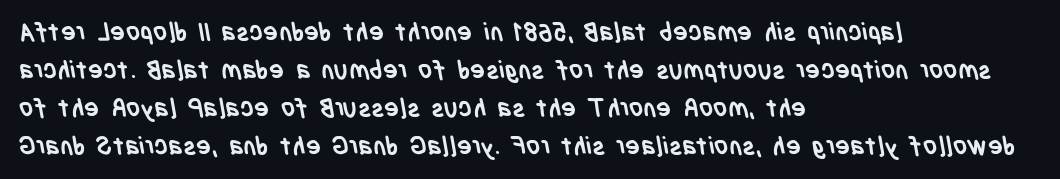
The gap between lines stays unmarked. Normally led — the rows are evenly, conventionally spaced. Alignment: flush left. Compared with an ordinary text face, these strokes are far heavier — a full bold. Students, note that the glyphs here touch the page at normal intervals.
